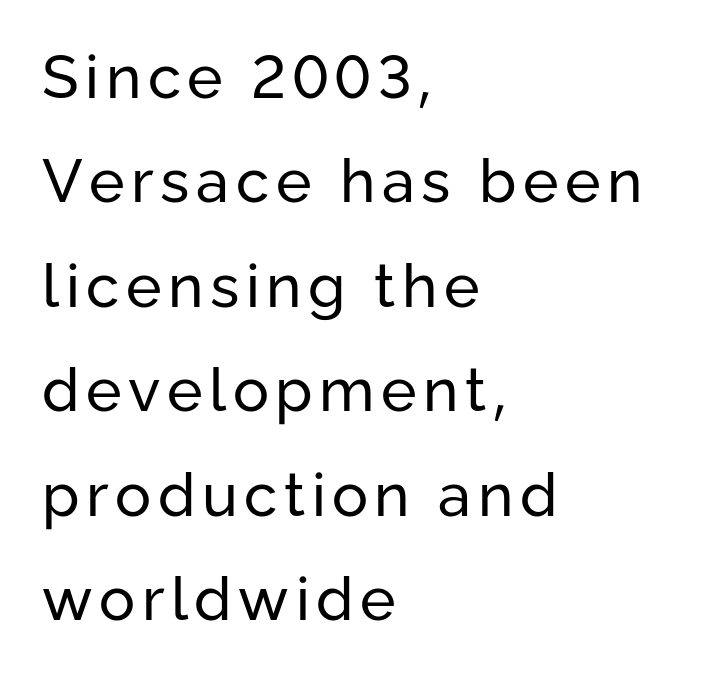
Q: Is the text bold? A: No.
Q: Is the text italic (slanted)? A: No, it is upright.
Q: Is the typeface a serif or a sans-serif typeface? A: Sans-serif.
Q: Is the text underlined? A: No.
Q: How is the paragraph aligned? A: Left-aligned.
Q: Width (condensed, normal, or wide)? A: Normal.
Q: Stroke contrast? A: Low.
Q: x-height? A: Medium.
Q: Monospaced? A: No.
